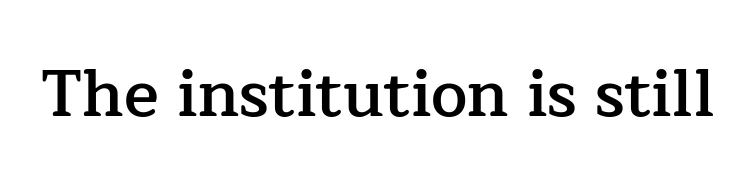
{"serif": "yes", "italic": "no", "bold": "semi", "weight": "semibold", "width": "normal", "stroke_contrast": "low", "x_height": "medium", "monospaced": "no", "underline": "no", "letter_spacing": "normal", "letter_spacing_em": 0.0, "glyph_px": 65}
